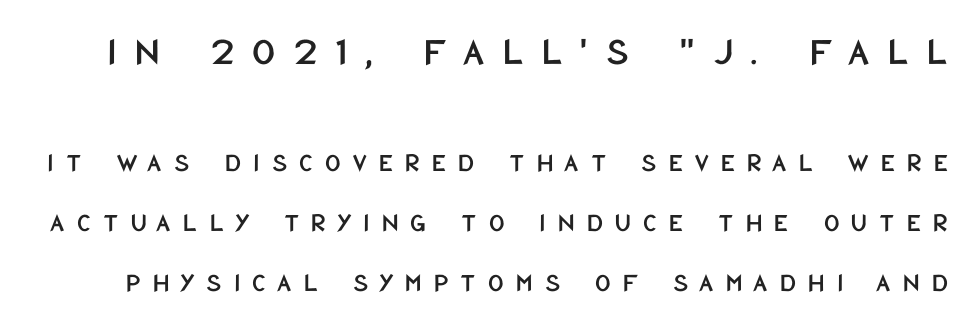
Look at the glyph heights: the upper group is clearly the bigger setting. This rendering widens character spacing well past its baseline value. A typesetter would call this leading open, well beyond the default. The letters carry no serifs — their stems end cleanly without finishing strokes.
